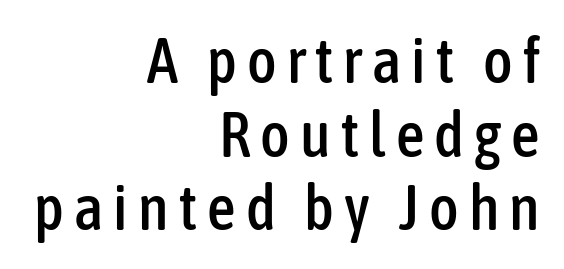
The image shows 63 px condensed sans-serif type, upright; set right-aligned, line spacing 1.17x, not underlined; low stroke contrast and a medium x-height.
